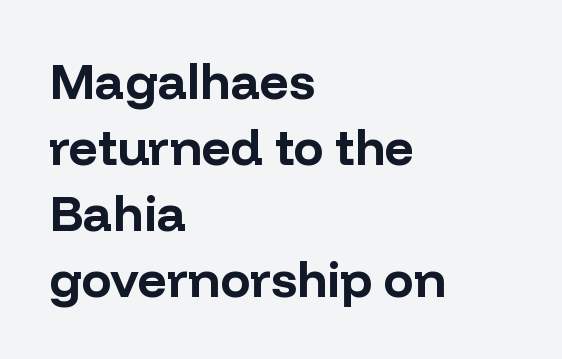
{"serif": "no", "italic": "no", "bold": "yes", "weight": "bold", "width": "normal", "stroke_contrast": "low", "x_height": "medium", "monospaced": "no", "underline": "no", "align": "left", "line_spacing": "normal", "line_spacing_ratio": 1.32, "letter_spacing": "normal", "letter_spacing_em": 0.0, "glyph_px": 50}
